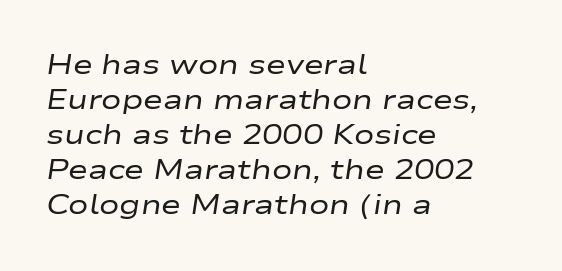
The image shows 27 px text type, italic (leaning right); set left-aligned, normal line spacing (1.3x), normal letter spacing, not underlined.
